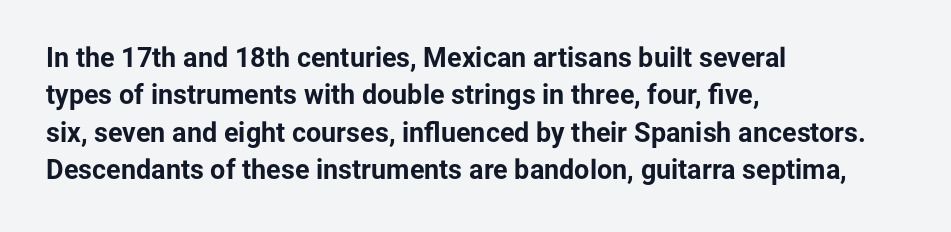
{"italic": "no", "bold": "yes", "underline": "no", "align": "left", "line_spacing": "normal", "line_spacing_ratio": 1.38, "letter_spacing": "normal", "letter_spacing_em": 0.0, "glyph_px": 27}
